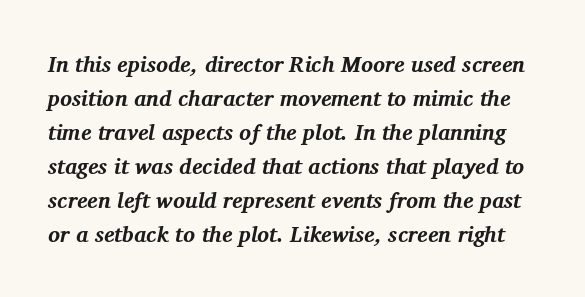
The image shows 22 px bold type, italic (leaning right); set normal line spacing (1.55x), normal letter spacing, not underlined.
